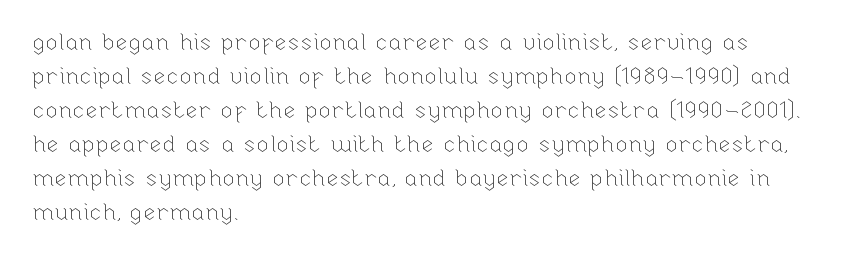
{"italic": "no", "bold": "no", "underline": "no", "align": "left", "line_spacing": "normal", "line_spacing_ratio": 1.48, "letter_spacing": "normal", "letter_spacing_em": 0.0, "glyph_px": 23}
